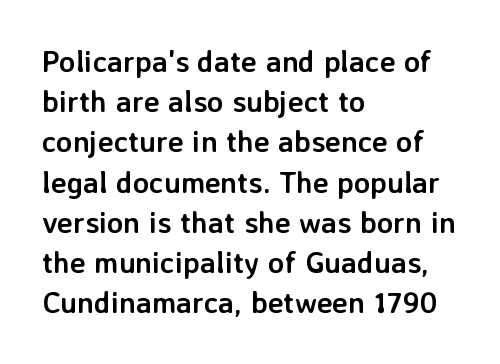
Character widths vary here, with narrow letters taking less room than wide ones. Honestly, the row spacing looks completely unremarkable. Posture: straight, roman, zero tilt. Serifs: no, the terminals of the letterforms are clean. The tracking reads as untouched default to a designer's eye.
